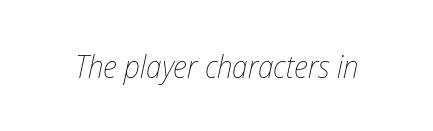
Q: Is the text bold? A: No.
Q: Is the text italic (slanted)? A: Yes, it leans right by about 12 degrees.
Q: Is the text underlined? A: No.
Q: Is the spacing between letters normal or unusually wide? A: Normal.
Q: Width (condensed, normal, or wide)? A: Condensed.
Q: Stroke contrast? A: Low.
Q: x-height? A: Medium.
Q: Monospaced? A: No.
